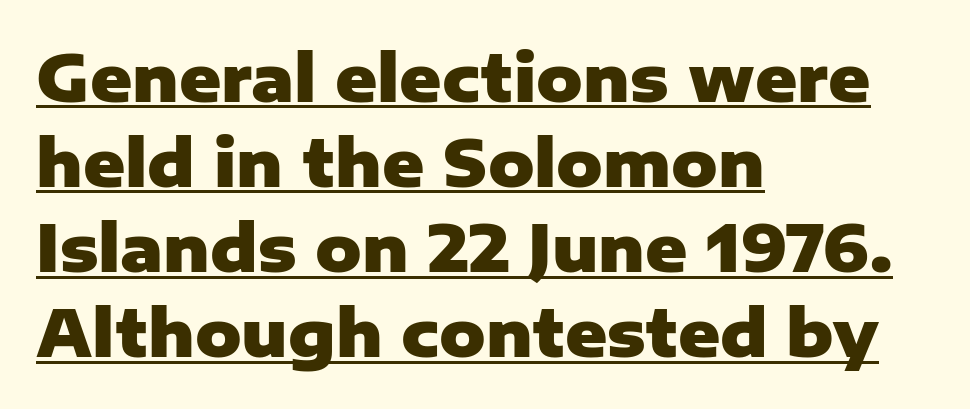
The font family rendered here belongs to the sans-serif group. The sample has been set heavy, in full bold. Caption: standard tracking, unaltered. The vertical gap from one line to the next is medium. The lettering is marked with a stroke running underneath it.
